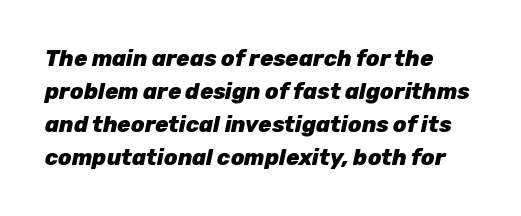
Q: Is the text bold? A: Yes.
Q: Is the text italic (slanted)? A: Yes, it leans right by about 12 degrees.
Q: Is the text underlined? A: No.
Q: Is the spacing between letters normal or unusually wide? A: Normal.
Q: Is the spacing between lines tight, normal or loose? A: Normal.
